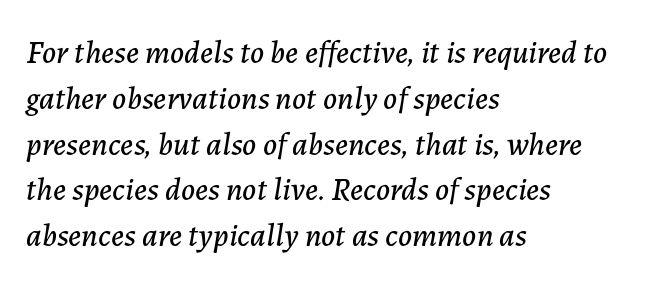
Q: Is the text italic (slanted)? A: Yes, it leans right by about 7 degrees.
Q: Is the text underlined? A: No.
Q: How is the paragraph aligned? A: Left-aligned.
Q: Is the spacing between letters normal or unusually wide? A: Normal.
Q: Is the spacing between lines tight, normal or loose? A: Normal.
Q: Width (condensed, normal, or wide)? A: Normal.
Q: Stroke contrast? A: Low.
Q: x-height? A: Medium.
Q: Monospaced? A: No.
